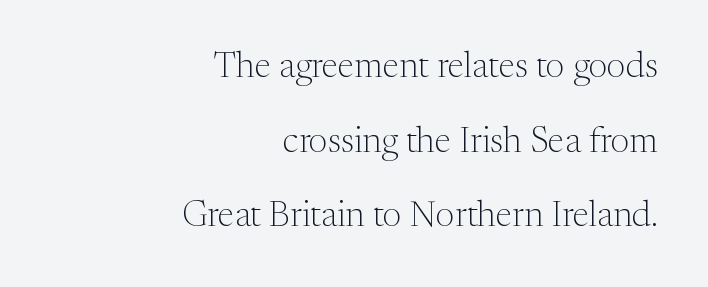
{"serif": "yes", "italic": "no", "bold": "no", "weight": "light", "width": "normal", "stroke_contrast": "medium", "x_height": "medium", "monospaced": "no", "underline": "no", "align": "right", "line_spacing": "loose", "line_spacing_ratio": 2.07, "letter_spacing": "normal", "letter_spacing_em": 0.0, "glyph_px": 36}
